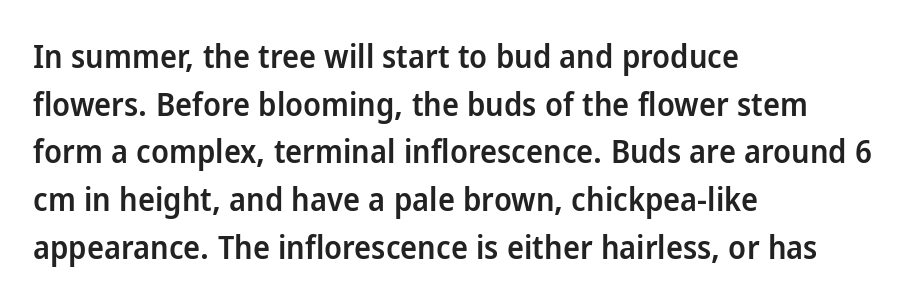
The foot of each line stays bare and open. Look at the tracking — it's just the regular setting, nothing added. A typesetter would mark this as roman, not italic. Every letter is mildly thick-stroked: semibold rather than bold.
